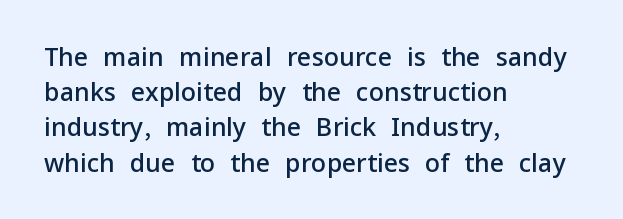
Q: Is the text bold? A: Semi-bold.
Q: Is the text italic (slanted)? A: No, it is upright.
Q: Is the text underlined? A: No.
Q: How is the paragraph aligned? A: Left-aligned.
Q: Is the spacing between letters normal or unusually wide? A: Normal.
Q: Is the spacing between lines tight, normal or loose? A: Normal.
